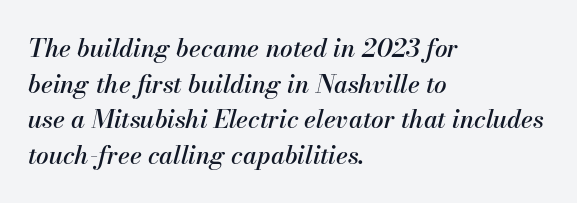
{"italic": "yes", "lean": "right", "slant_degrees": 13, "underline": "no", "align": "left", "line_spacing": "normal", "line_spacing_ratio": 1.43, "letter_spacing": "normal", "letter_spacing_em": 0.0, "glyph_px": 25}
